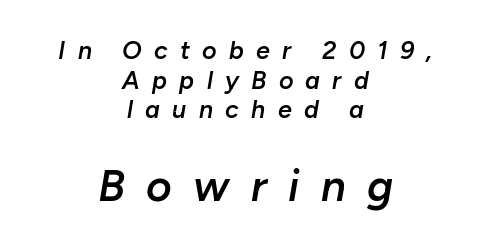
Q: Is the text bold? A: Semi-bold.
Q: Is the text italic (slanted)? A: Yes, it leans right by about 10 degrees.
Q: Is the text underlined? A: No.
Q: How is the paragraph aligned? A: Centered.
Q: Is the spacing between letters normal or unusually wide? A: Unusually wide.
Q: Which block of text is set in a larger size, the first (top) or the second (bottom)? A: The second (bottom) one.
Q: Width (condensed, normal, or wide)? A: Normal.
Q: Stroke contrast? A: Low.
Q: x-height? A: Medium.
Q: Monospaced? A: No.
